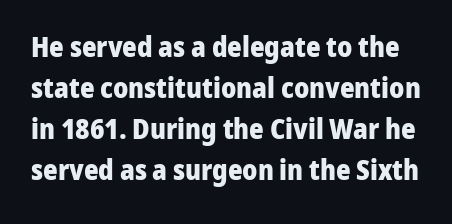
The image shows 28 px heavy sans-serif type, upright; set normal line spacing (1.47x), normal letter spacing, not underlined; low stroke contrast and a medium x-height.
